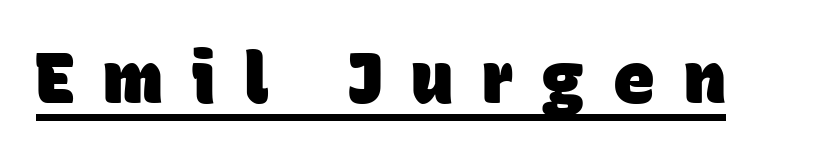
{"serif": "no", "bold": "yes", "weight": "heavy", "width": "normal", "stroke_contrast": "low", "x_height": "large", "monospaced": "no", "underline": "yes", "letter_spacing": "wide", "letter_spacing_em": 0.41, "glyph_px": 70}
